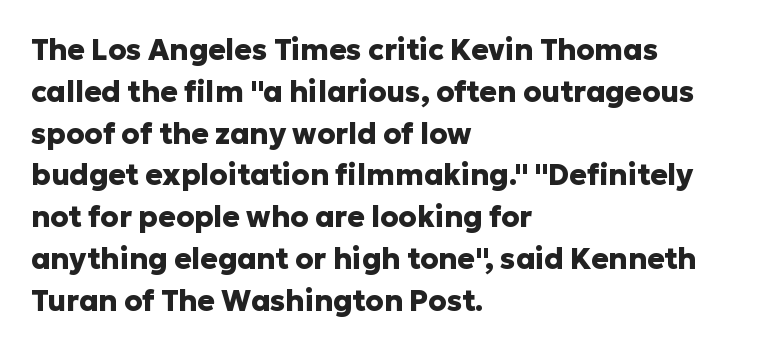
{"serif": "no", "italic": "no", "bold": "yes", "weight": "heavy", "width": "normal", "stroke_contrast": "low", "x_height": "medium", "monospaced": "no", "underline": "no", "align": "left", "line_spacing": "normal", "line_spacing_ratio": 1.44, "letter_spacing": "normal", "letter_spacing_em": 0.0, "glyph_px": 29}
